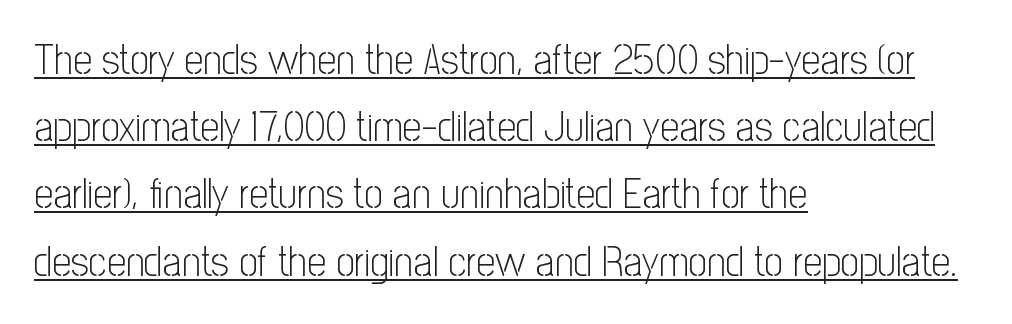
Q: Is the text bold? A: No.
Q: Is the text italic (slanted)? A: No, it is upright.
Q: Is the typeface a serif or a sans-serif typeface? A: Sans-serif.
Q: Is the text underlined? A: Yes.
Q: How is the paragraph aligned? A: Left-aligned.
Q: Is the spacing between letters normal or unusually wide? A: Normal.
Q: Is the spacing between lines tight, normal or loose? A: Normal.
Q: Width (condensed, normal, or wide)? A: Condensed.
Q: Stroke contrast? A: Low.
Q: x-height? A: Medium.
Q: Monospaced? A: No.
